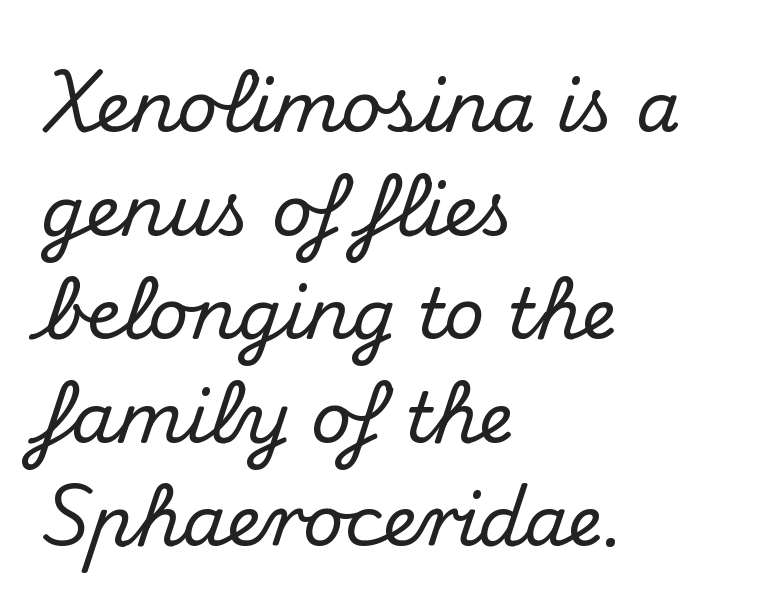
The image shows 70 px serif type; set left-aligned, normal line spacing (1.48x), normal letter spacing, not underlined; medium stroke contrast and a small x-height.
